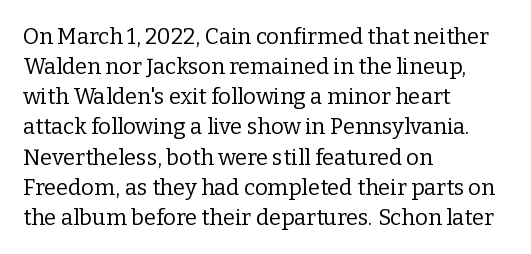
The letterforms sit shoulder to shoulder at normal distance. The space directly below the letters is spotless. Counters stay open thanks to moderate or lighter strokes. The vertical gap from one line to the next is medium. Ascenders rise straight up at ninety degrees. The ragged edge is on the right, which tells us the setting is flush left.
